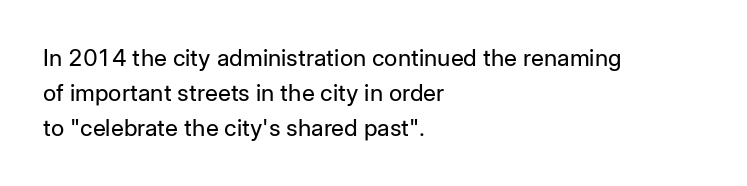
A typesetter would call this leading conventional body-copy spacing. Casual observation: everything's shoved over to the left. Counters stay open thanks to moderate or lighter strokes. The lettering stays uniformly vertical, giving the passage a roman look. No extra tracking has been applied to these lines. The gap between lines stays unmarked.
